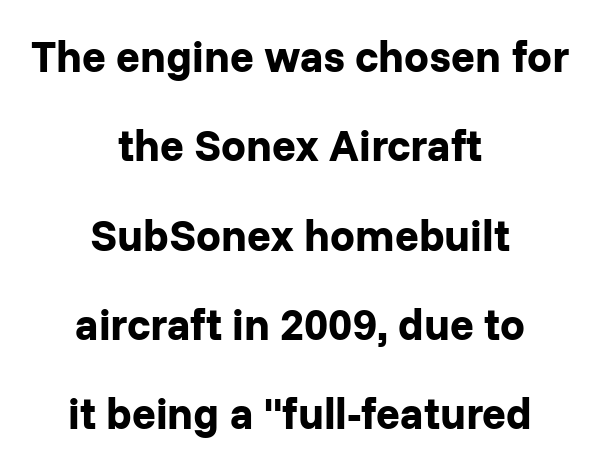
The image shows 44 px bold sans-serif type, upright; set centered, loose line spacing (2.03x), normal letter spacing, not underlined; low stroke contrast and a medium x-height.
